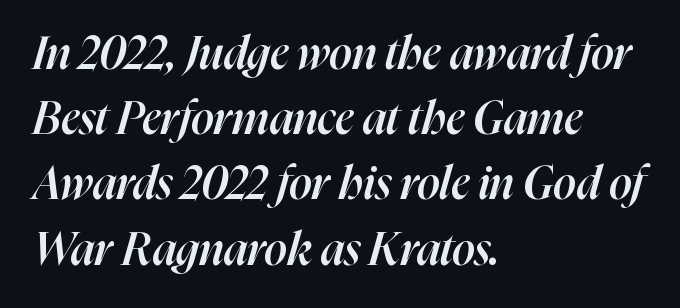
Q: Is the text bold? A: Semi-bold.
Q: Is the text italic (slanted)? A: Yes, it leans right by about 16 degrees.
Q: Is the text underlined? A: No.
Q: How is the paragraph aligned? A: Left-aligned.
Q: Is the spacing between letters normal or unusually wide? A: Normal.
Q: Is the spacing between lines tight, normal or loose? A: Normal.
Q: Width (condensed, normal, or wide)? A: Normal.
Q: Stroke contrast? A: High.
Q: x-height? A: Medium.
Q: Monospaced? A: No.
